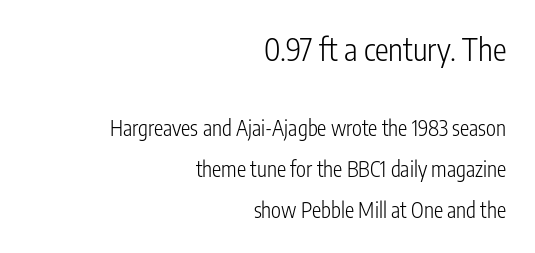
{"serif": "no", "italic": "no", "bold": "no", "weight": "light", "width": "condensed", "stroke_contrast": "low", "x_height": "medium", "monospaced": "no", "underline": "no", "align": "right", "line_spacing": "loose", "line_spacing_ratio": 1.95, "letter_spacing": "normal", "letter_spacing_em": 0.0, "larger_block": "first", "size_ratio": 1.48, "glyph_px": 31}
